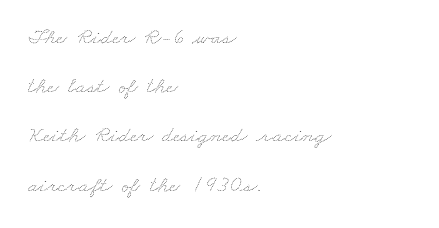
No extra tracking has been applied to these lines. Bare-footed words on every line. The rendering uses a large line-height, opening up the rows. The paragraph has a hard left edge and a soft right edge.
